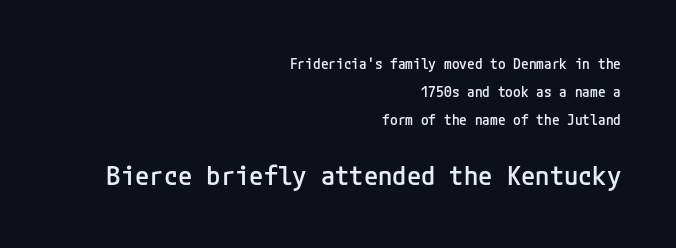
The space between consecutive lines is lavish. A typesetter would mark this as roman, not italic. Caption: upper text group reduced, lower text group enlarged. Descender tails drop into unmarked territory. Is the type bold? Partly — it's a semibold, heavier than regular but not fully bold.
